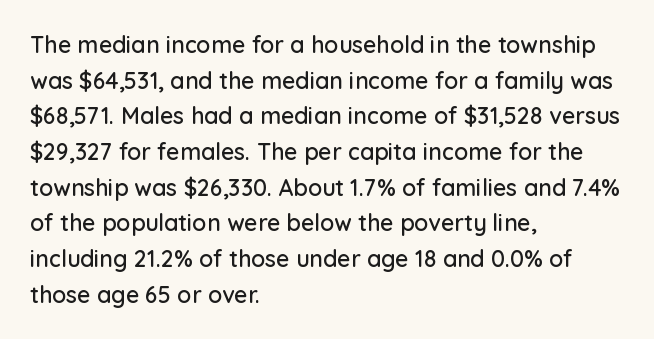
Q: Is the text italic (slanted)? A: No, it is upright.
Q: Is the text underlined? A: No.
Q: How is the paragraph aligned? A: Left-aligned.
Q: Is the spacing between letters normal or unusually wide? A: Normal.
Q: Is the spacing between lines tight, normal or loose? A: Normal.
